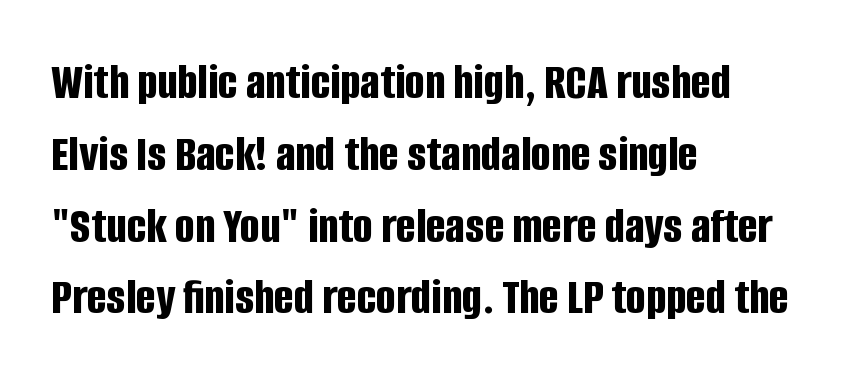
Q: Is the text bold? A: Yes.
Q: Is the text italic (slanted)? A: No, it is upright.
Q: Is the typeface a serif or a sans-serif typeface? A: Sans-serif.
Q: Is the text underlined? A: No.
Q: How is the paragraph aligned? A: Left-aligned.
Q: Is the spacing between letters normal or unusually wide? A: Normal.
Q: Is the spacing between lines tight, normal or loose? A: Normal.
Q: Width (condensed, normal, or wide)? A: Condensed.
Q: Stroke contrast? A: Low.
Q: x-height? A: Large.
Q: Monospaced? A: No.
